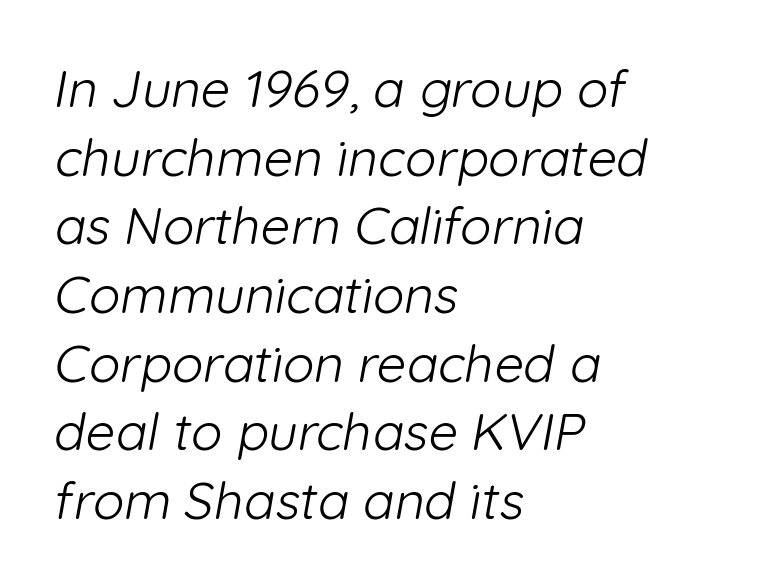
Q: Is the text bold? A: No.
Q: Is the typeface a serif or a sans-serif typeface? A: Sans-serif.
Q: Is the text underlined? A: No.
Q: How is the paragraph aligned? A: Left-aligned.
Q: Is the spacing between letters normal or unusually wide? A: Normal.
Q: Is the spacing between lines tight, normal or loose? A: Normal.
Q: Width (condensed, normal, or wide)? A: Normal.
Q: Stroke contrast? A: Low.
Q: x-height? A: Medium.
Q: Monospaced? A: No.
